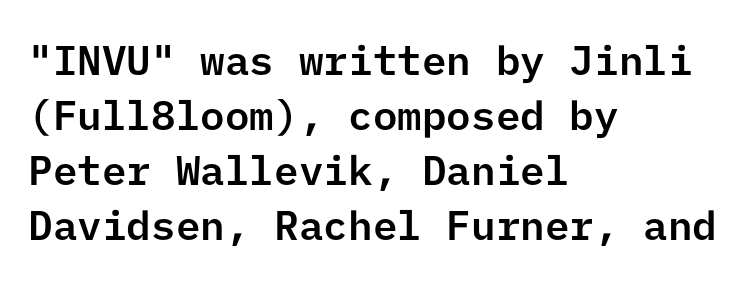
The image shows 41 px sans-serif type, upright; set left-aligned, normal line spacing (1.34x), normal letter spacing, not underlined; low stroke contrast and a medium x-height.
